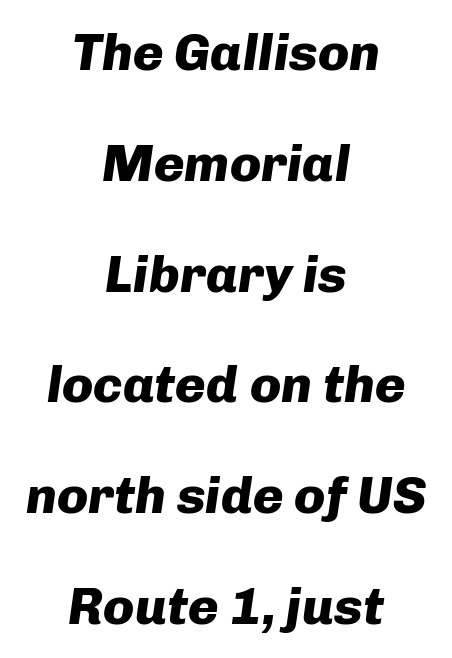
Q: Is the text bold? A: Yes.
Q: Is the text italic (slanted)? A: Yes, it leans right by about 8 degrees.
Q: Is the text underlined? A: No.
Q: How is the paragraph aligned? A: Centered.
Q: Is the spacing between letters normal or unusually wide? A: Normal.
Q: Is the spacing between lines tight, normal or loose? A: Loose.
Q: Width (condensed, normal, or wide)? A: Normal.
Q: Stroke contrast? A: Low.
Q: x-height? A: Medium.
Q: Monospaced? A: No.
